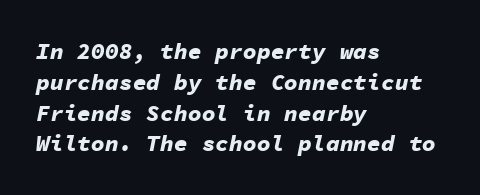
Honestly, the letter spacing is just normal — you wouldn't notice it. This sample keeps an unexceptional amount of space between lines. The space beneath each line is pristine and unruled. In CSS terms this would be text-align: left. Bold? Absolutely — the strokes are thick and heavy.
